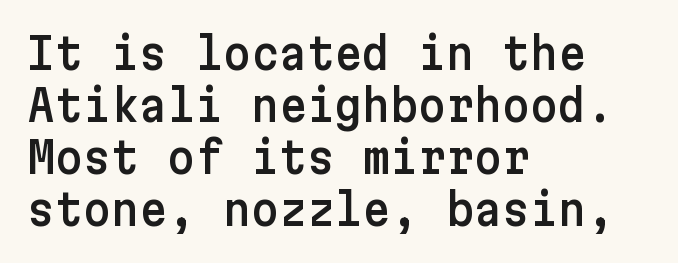
The image shows 43 px sans-serif type, upright; set left-aligned, line spacing 1.21x, normal letter spacing, not underlined; low stroke contrast and a medium x-height.
